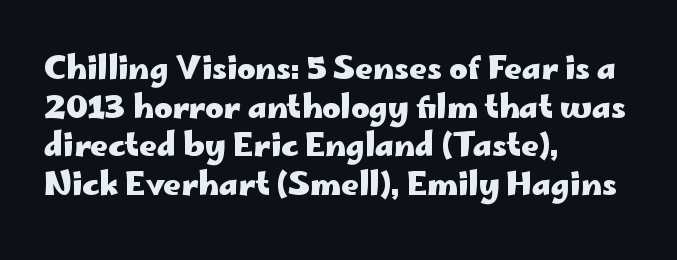
The string is rendered with underlining switched off. Letterform terminals end flat and unadorned throughout the passage. Left-aligned paragraph, ragged on the right. How would I describe the line gaps? Plain and ordinary. When letters stand straight like this, we call the style roman or upright.
